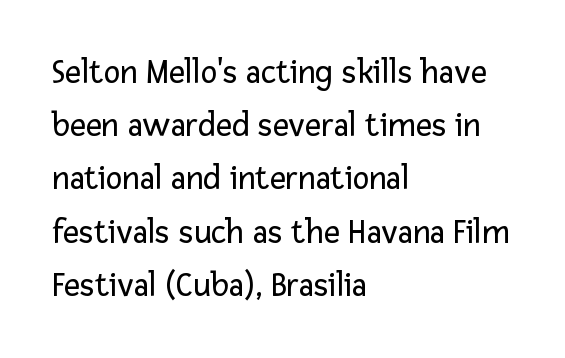
Character widths vary here, with narrow letters taking less room than wide ones. The lines are quadded left. Look at the bottom of the vertical strokes: they stop flat, with no serifs. Baseline-to-baseline distance is the conventional proportion of letter height. The type is set solid horizontally, with unmodified tracking. The font is comparable to plain body text, perhaps lighter.
